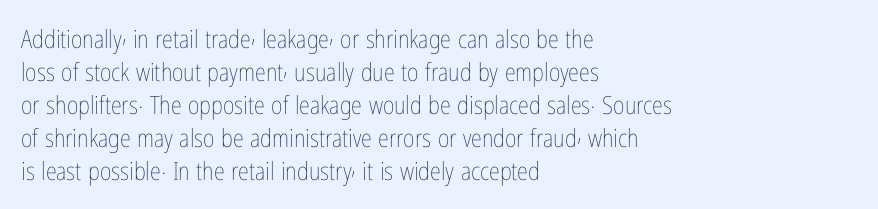
Q: Is the text bold? A: No.
Q: Is the text italic (slanted)? A: No, it is upright.
Q: Is the text underlined? A: No.
Q: How is the paragraph aligned? A: Left-aligned.
Q: Is the spacing between letters normal or unusually wide? A: Normal.
Q: Is the spacing between lines tight, normal or loose? A: Normal.
